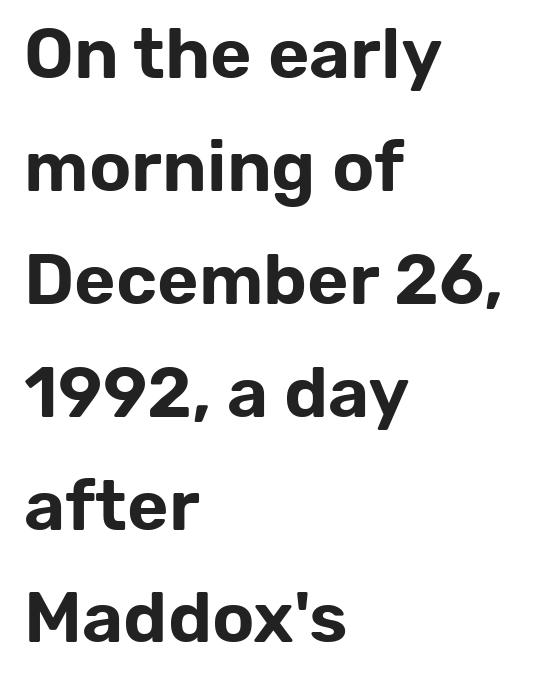
{"serif": "no", "italic": "no", "width": "normal", "stroke_contrast": "low", "x_height": "medium", "monospaced": "no", "underline": "no", "align": "left", "line_spacing": "normal", "line_spacing_ratio": 1.59, "letter_spacing": "normal", "letter_spacing_em": 0.0, "glyph_px": 71}
